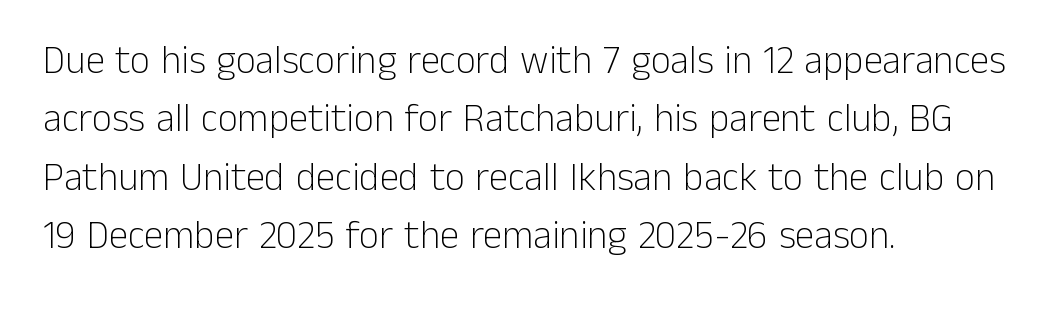
Characters remain perfectly vertical along every line. Classification — sans serif. These lines stack with their left ends in a neat column. A clean baseline with only descenders dipping below it. No extra ink here — the face is not bold. Do the characters align in a grid? No, the font is proportional.
